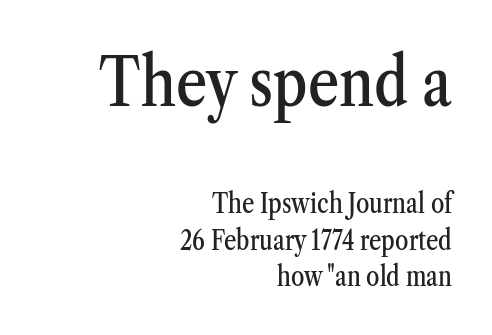
Q: Is the text italic (slanted)? A: No, it is upright.
Q: Is the typeface a serif or a sans-serif typeface? A: Serif.
Q: Is the text underlined? A: No.
Q: How is the paragraph aligned? A: Right-aligned.
Q: Is the spacing between letters normal or unusually wide? A: Normal.
Q: Is the spacing between lines tight, normal or loose? A: Normal.
Q: Which block of text is set in a larger size, the first (top) or the second (bottom)? A: The first (top) one.
Q: Width (condensed, normal, or wide)? A: Condensed.
Q: Stroke contrast? A: Medium.
Q: x-height? A: Medium.
Q: Monospaced? A: No.
